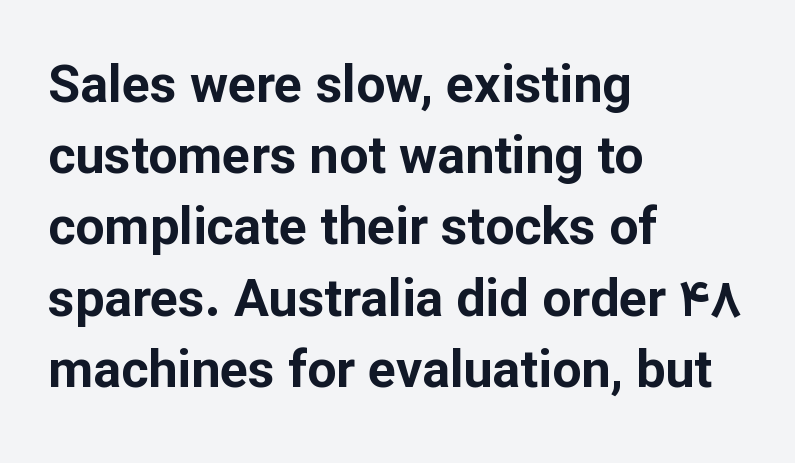
The image shows 52 px bold sans-serif type, upright; set left-aligned, normal line spacing (1.37x), normal letter spacing, not underlined; low stroke contrast and a medium x-height.
